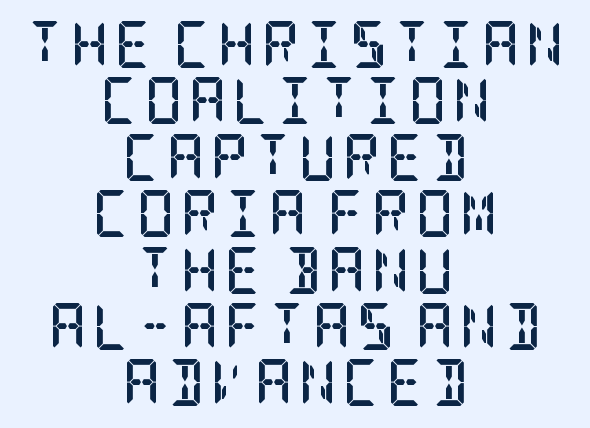
Q: Is the text bold? A: Yes.
Q: Is the text italic (slanted)? A: No, it is upright.
Q: Is the typeface a serif or a sans-serif typeface? A: Serif.
Q: Is the text underlined? A: No.
Q: How is the paragraph aligned? A: Centered.
Q: Width (condensed, normal, or wide)? A: Condensed.
Q: Stroke contrast? A: Low.
Q: x-height? A: Large.
